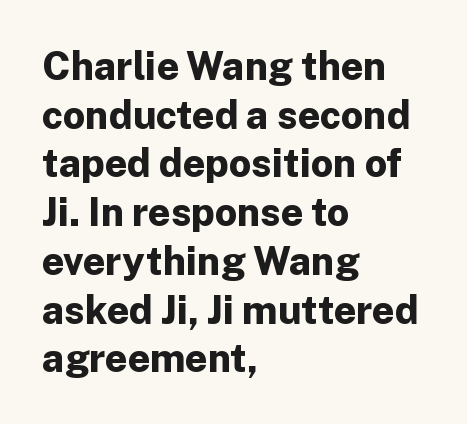
Q: Is the text bold? A: Yes.
Q: Is the text italic (slanted)? A: No, it is upright.
Q: Is the typeface a serif or a sans-serif typeface? A: Sans-serif.
Q: Is the text underlined? A: No.
Q: How is the paragraph aligned? A: Left-aligned.
Q: Is the spacing between letters normal or unusually wide? A: Normal.
Q: Is the spacing between lines tight, normal or loose? A: Normal.
Q: Width (condensed, normal, or wide)? A: Normal.
Q: Stroke contrast? A: Low.
Q: x-height? A: Medium.
Q: Monospaced? A: No.
